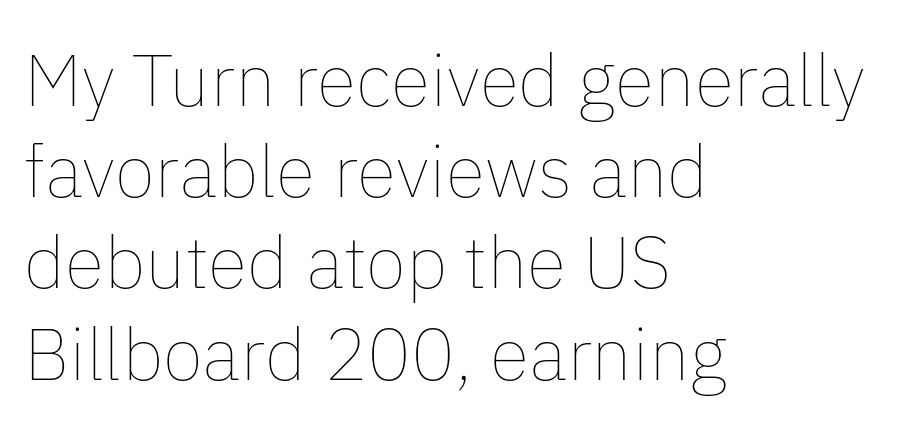
{"italic": "no", "bold": "no", "weight": "thin", "width": "normal", "stroke_contrast": "low", "x_height": "medium", "monospaced": "no", "underline": "no", "align": "left", "line_spacing": "normal", "line_spacing_ratio": 1.25, "letter_spacing": "normal", "letter_spacing_em": 0.0, "glyph_px": 73}
